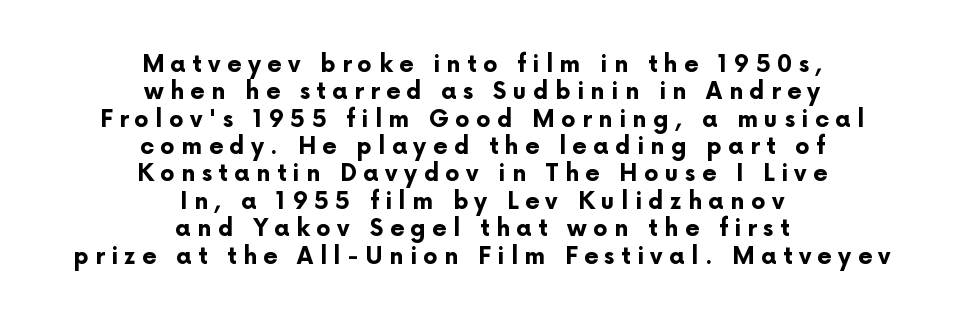
{"italic": "no", "bold": "yes", "underline": "no", "align": "center", "line_spacing_ratio": 1.19, "letter_spacing": "wide", "letter_spacing_em": 0.28, "glyph_px": 23}
